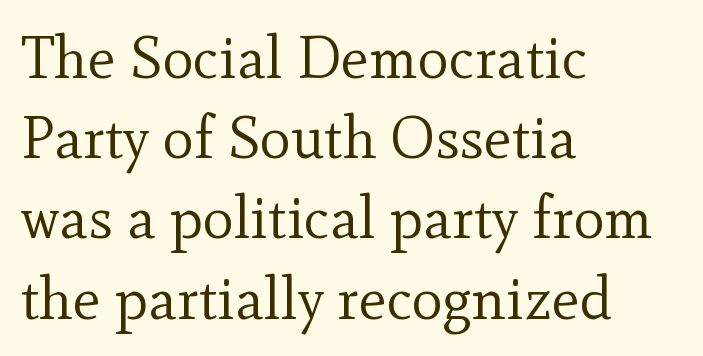
Q: Is the text bold? A: No.
Q: Is the text italic (slanted)? A: No, it is upright.
Q: Is the typeface a serif or a sans-serif typeface? A: Serif.
Q: Is the text underlined? A: No.
Q: How is the paragraph aligned? A: Left-aligned.
Q: Is the spacing between letters normal or unusually wide? A: Normal.
Q: Is the spacing between lines tight, normal or loose? A: Normal.
Q: Width (condensed, normal, or wide)? A: Normal.
Q: x-height? A: Small.
Q: Monospaced? A: No.
